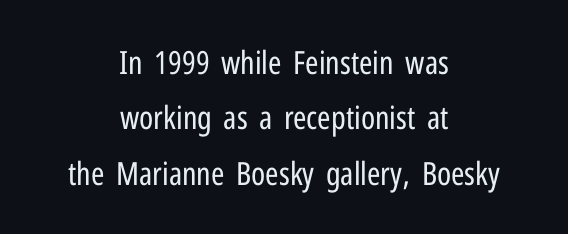
The image shows 32 px regular-weight, condensed sans-serif type, upright; set centered, line spacing 1.73x, normal letter spacing, not underlined; low stroke contrast and a medium x-height.
